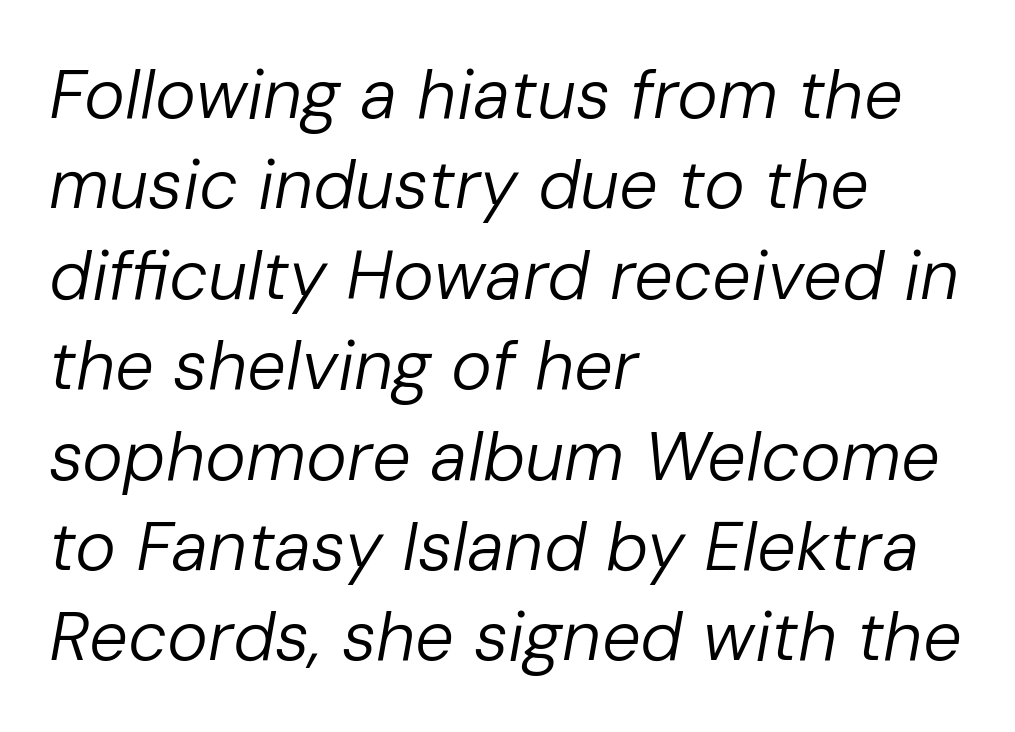
{"italic": "yes", "lean": "right", "slant_degrees": 10, "bold": "no", "weight": "regular", "width": "normal", "stroke_contrast": "low", "x_height": "medium", "monospaced": "no", "underline": "no", "align": "left", "line_spacing": "normal", "line_spacing_ratio": 1.31, "letter_spacing": "normal", "letter_spacing_em": 0.0, "glyph_px": 69}
